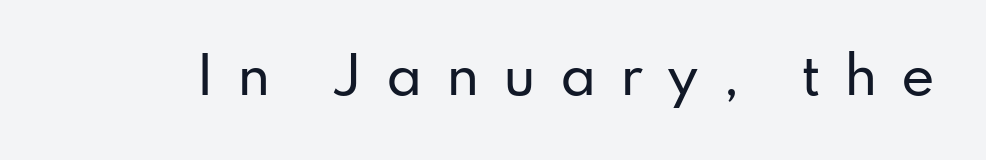
{"serif": "no", "italic": "no", "width": "normal", "stroke_contrast": "low", "x_height": "small", "monospaced": "no", "underline": "no", "letter_spacing": "wide", "letter_spacing_em": 0.46, "glyph_px": 51}
